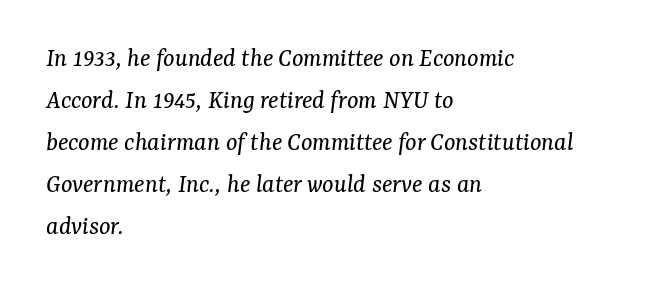
The image shows 27 px text type, italic (leaning right); set left-aligned, normal line spacing (1.56x), normal letter spacing, not underlined.
